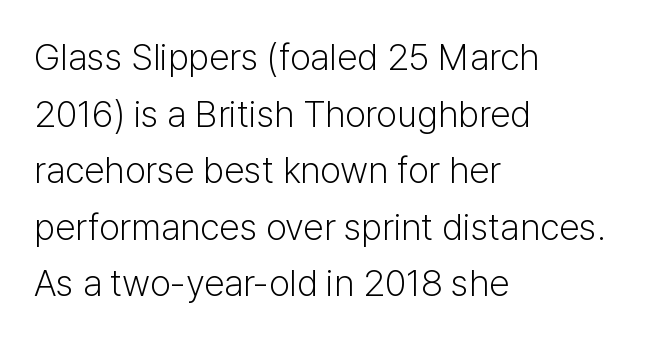
The image shows 37 px light sans-serif type, upright; set left-aligned, normal line spacing (1.53x), normal letter spacing, not underlined; low stroke contrast and a medium x-height.
